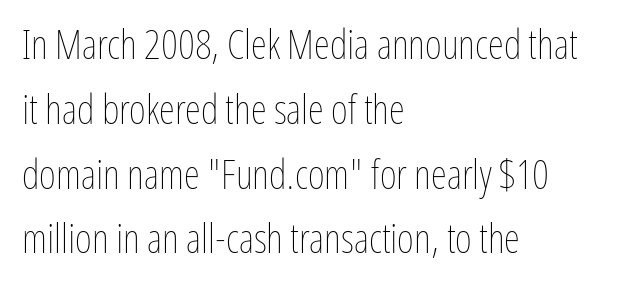
{"italic": "no", "bold": "no", "weight": "thin", "width": "condensed", "stroke_contrast": "low", "x_height": "medium", "monospaced": "no", "underline": "no", "align": "left", "line_spacing": "normal", "line_spacing_ratio": 1.58, "letter_spacing": "normal", "letter_spacing_em": 0.0, "glyph_px": 41}
